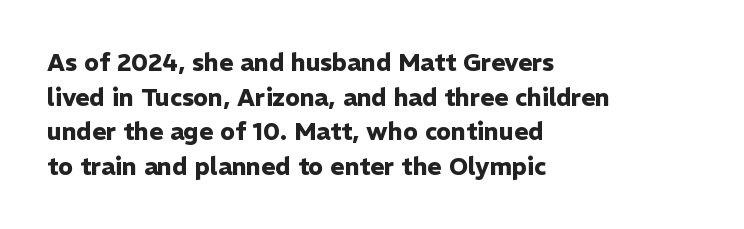
{"italic": "no", "bold": "yes", "underline": "no", "align": "left", "line_spacing": "normal", "line_spacing_ratio": 1.44, "letter_spacing": "normal", "letter_spacing_em": 0.0, "glyph_px": 24}
